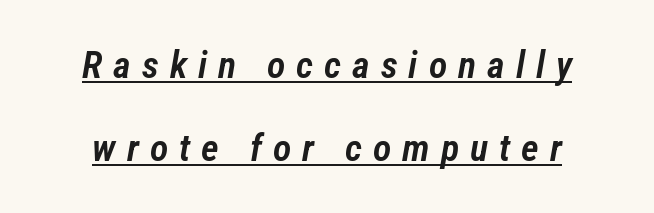
This sample trades compactness for vertical openness between lines. Honestly, the underline is the first thing you notice here. Notice the strokes are somewhat thickened but not fully heavy: this is a semibold. Character widths vary here, with narrow letters taking less room than wide ones.
